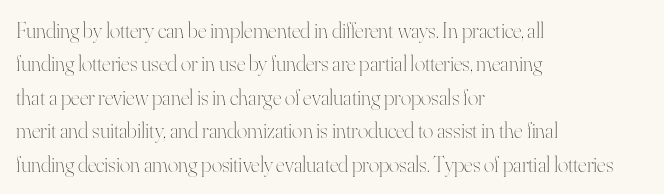
Summary of vertical rhythm: regular, with standard interline spacing. No extra ink here — the face is not bold. Quick note: not italic, upright. Horizontal alignment here is leftward, the default for most running prose.
